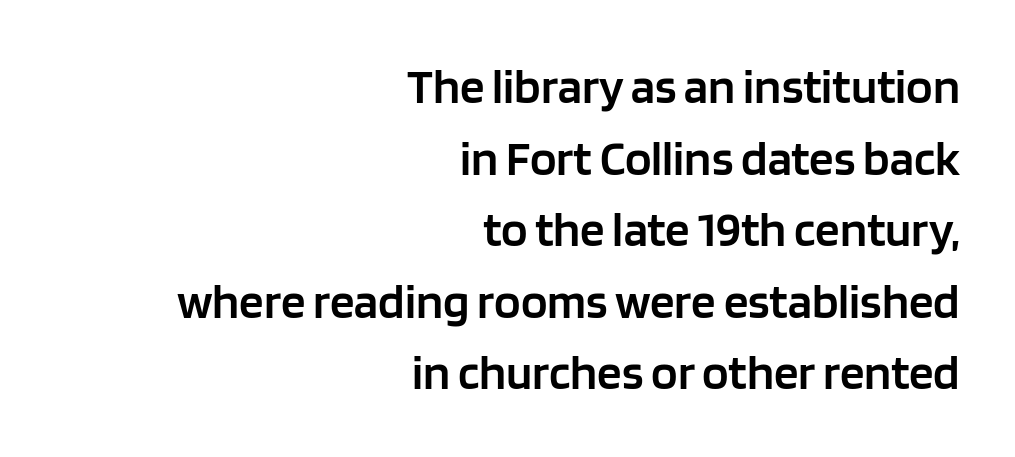
A bare baseline throughout the passage. Do the characters align in a grid? No, the font is proportional. Casual observation: everything's shoved over to the right. What stands out about the letter spacing? Nothing — it is the standard amount.
